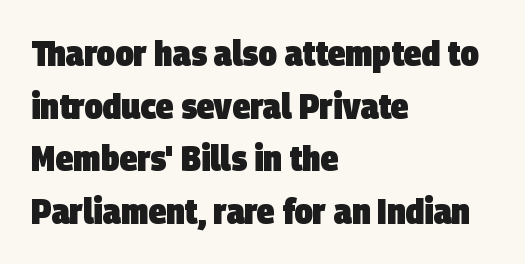
{"serif": "no", "bold": "yes", "weight": "heavy", "width": "condensed", "stroke_contrast": "low", "x_height": "large", "monospaced": "no", "underline": "no", "align": "left", "line_spacing": "normal", "line_spacing_ratio": 1.46, "letter_spacing": "normal", "letter_spacing_em": 0.0, "glyph_px": 36}
